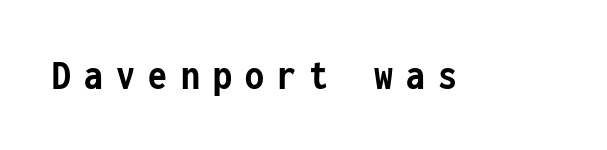
The image shows 43 px semibold, condensed sans-serif type, upright, monospaced; set unusually wide letter spacing (+0.31 em), not underlined; low stroke contrast and a medium x-height.
